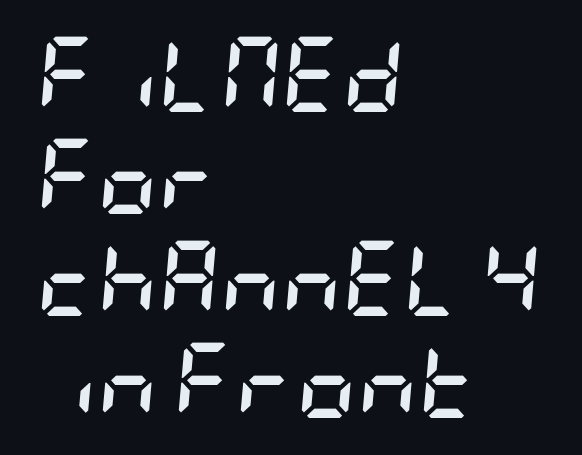
Does the weight exceed regular? Yes, all the way to bold. The foot of each line stays bare and open. The setting favours the left margin, as ordinary paragraphs usually do. The rendering applies a slant to the glyphs.
